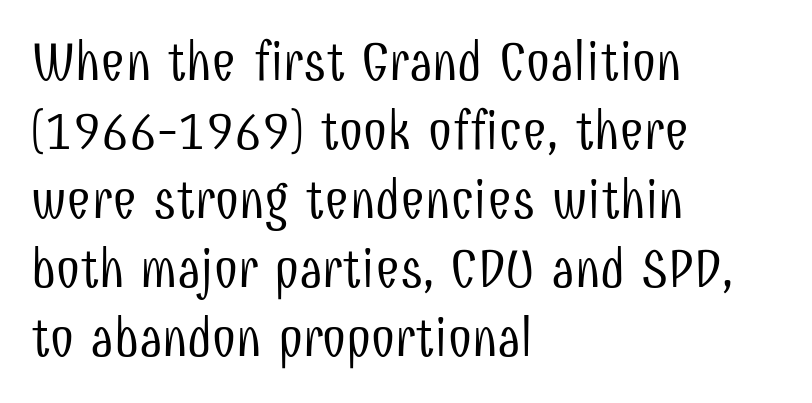
{"serif": "no", "italic": "no", "bold": "no", "weight": "light", "width": "condensed", "stroke_contrast": "low", "x_height": "medium", "monospaced": "no", "underline": "no", "align": "left", "line_spacing": "normal", "line_spacing_ratio": 1.28, "letter_spacing": "normal", "letter_spacing_em": 0.0, "glyph_px": 54}
